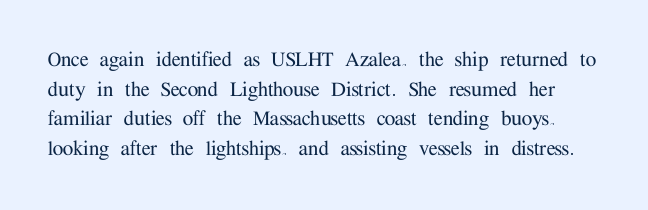
The image shows 24 px text type, upright; set line spacing 1.23x, normal letter spacing, not underlined.
